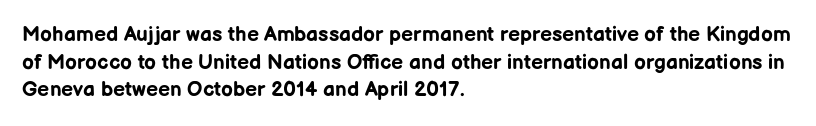
{"italic": "no", "bold": "yes", "underline": "no", "align": "left", "line_spacing": "normal", "line_spacing_ratio": 1.31, "letter_spacing": "normal", "letter_spacing_em": 0.0, "glyph_px": 21}
